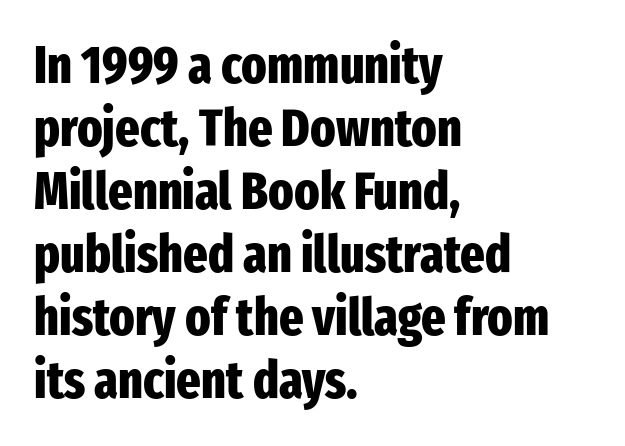
Q: Is the text bold? A: Yes.
Q: Is the text italic (slanted)? A: No, it is upright.
Q: Is the typeface a serif or a sans-serif typeface? A: Sans-serif.
Q: Is the text underlined? A: No.
Q: How is the paragraph aligned? A: Left-aligned.
Q: Is the spacing between letters normal or unusually wide? A: Normal.
Q: Width (condensed, normal, or wide)? A: Condensed.
Q: Stroke contrast? A: Low.
Q: x-height? A: Medium.
Q: Monospaced? A: No.
